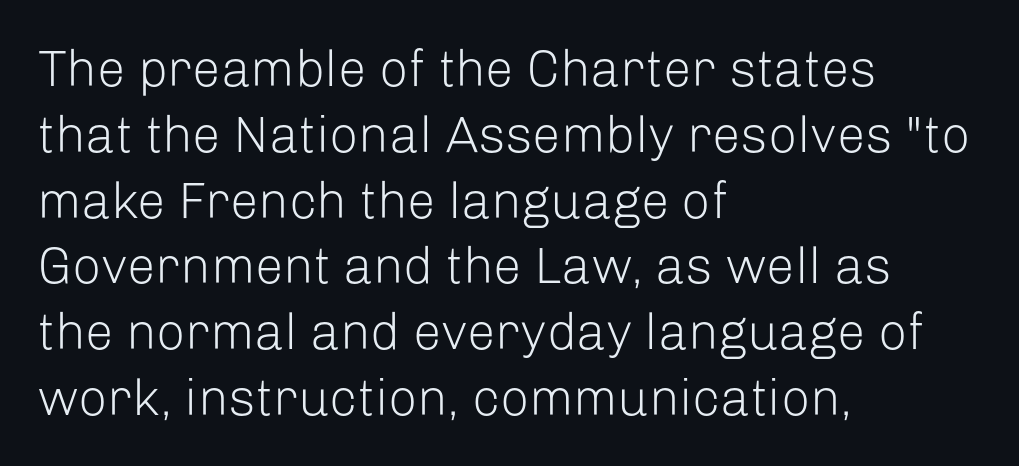
{"serif": "no", "italic": "no", "bold": "no", "weight": "light", "width": "normal", "stroke_contrast": "low", "x_height": "medium", "monospaced": "no", "underline": "no", "align": "left", "line_spacing": "normal", "line_spacing_ratio": 1.29, "letter_spacing": "normal", "letter_spacing_em": 0.0, "glyph_px": 51}
